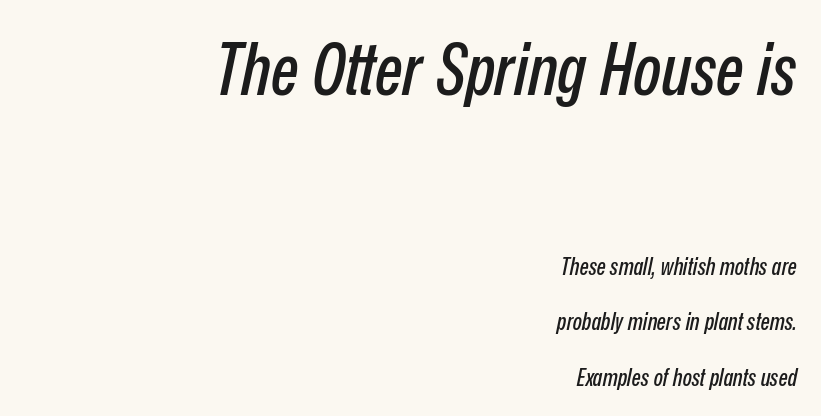
You get the large type first, then a drop to smaller type. The ragged edge is on the left, which tells us the setting is flush right. The foot of each line stays bare and open. Would a proofreader flag this as italicized? Yes. Observe the ordinary spacing: letters are neighbours, not strangers.
